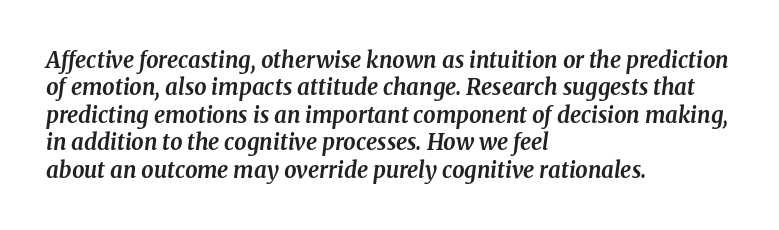
The image shows 22 px bold type, italic (leaning right); set left-aligned, normal line spacing (1.25x), normal letter spacing, not underlined.
